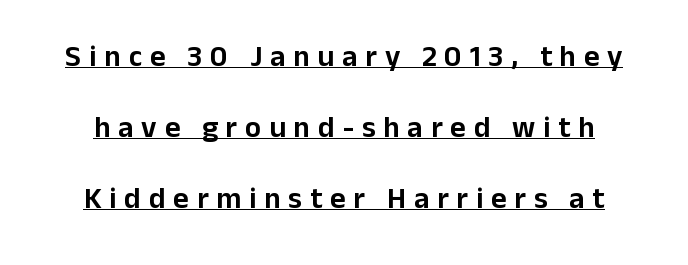
{"serif": "no", "italic": "no", "width": "normal", "stroke_contrast": "low", "x_height": "medium", "monospaced": "no", "underline": "yes", "align": "center", "line_spacing": "loose", "line_spacing_ratio": 2.36, "letter_spacing": "wide", "letter_spacing_em": 0.26, "glyph_px": 30}
